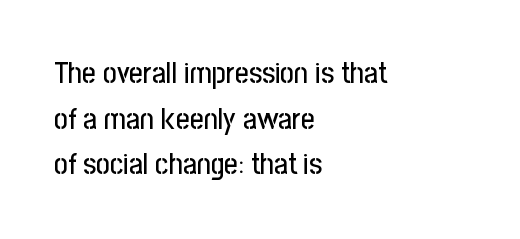
The image shows 30 px condensed sans-serif type, upright; set left-aligned, normal line spacing (1.52x), normal letter spacing, not underlined; low stroke contrast and a medium x-height.
